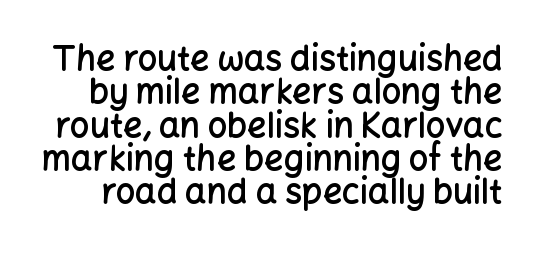
Q: Is the text bold? A: Semi-bold.
Q: Is the text italic (slanted)? A: No, it is upright.
Q: Is the typeface a serif or a sans-serif typeface? A: Sans-serif.
Q: Is the text underlined? A: No.
Q: Is the spacing between letters normal or unusually wide? A: Normal.
Q: Is the spacing between lines tight, normal or loose? A: Tight.
Q: Width (condensed, normal, or wide)? A: Normal.
Q: Stroke contrast? A: Low.
Q: x-height? A: Medium.
Q: Monospaced? A: No.
